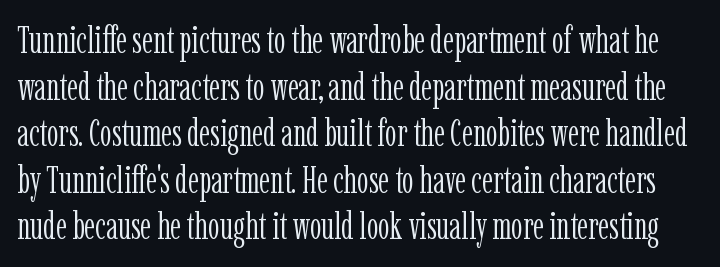
{"serif": "yes", "italic": "no", "bold": "no", "weight": "light", "width": "condensed", "stroke_contrast": "low", "x_height": "medium", "monospaced": "no", "underline": "no", "line_spacing": "normal", "line_spacing_ratio": 1.26, "letter_spacing": "normal", "letter_spacing_em": 0.0, "glyph_px": 37}
